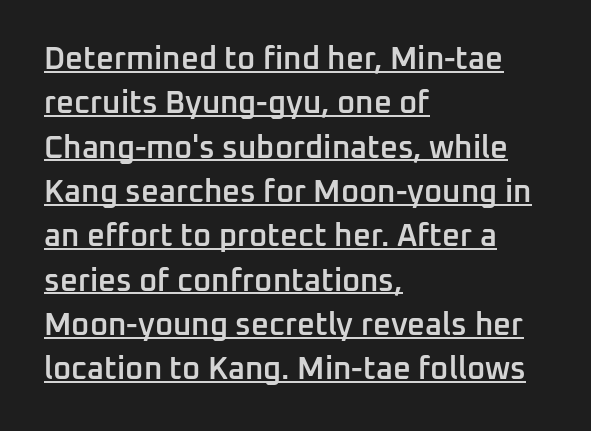
Does the leading feel generous? No, just average. Does the weight exceed regular? Yes, but only to semibold. This sample uses a sans-serif face. The face used here is proportionally spaced, like ordinary book or web type. Horizontally, the lines are justified to the leading edge only.
